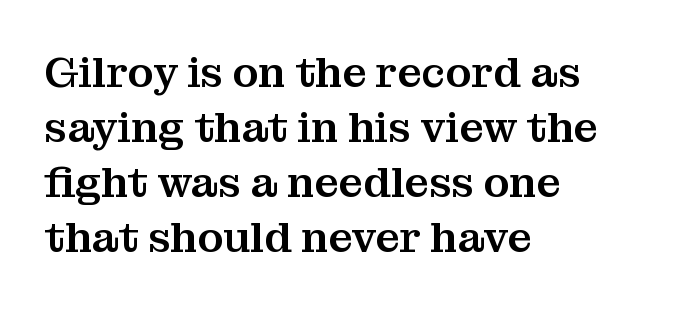
{"serif": "yes", "italic": "no", "width": "normal", "stroke_contrast": "medium", "x_height": "medium", "monospaced": "no", "underline": "no", "align": "left", "line_spacing": "normal", "line_spacing_ratio": 1.28, "letter_spacing": "normal", "letter_spacing_em": 0.0, "glyph_px": 43}
